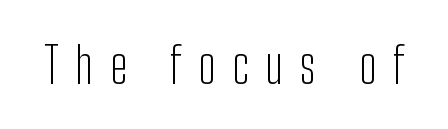
Designer's note — italics off, roman on. Stroke mass is kept to a normal reading level or below. Underlining? Definitely not there. The tracking jumps out immediately: characters are airy and widely separated. The glyphs in this specimen are sans serif.
